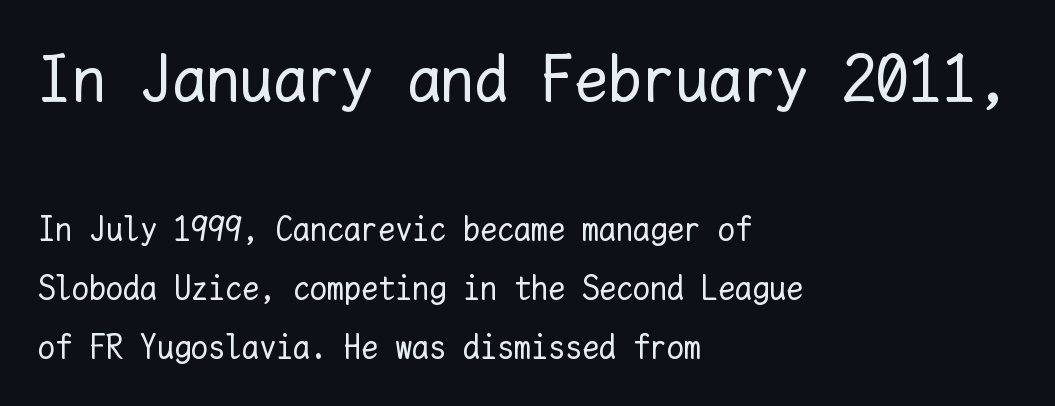
{"italic": "no", "bold": "no", "weight": "regular", "width": "normal", "stroke_contrast": "low", "x_height": "medium", "monospaced": "yes", "underline": "no", "align": "left", "line_spacing_ratio": 1.74, "letter_spacing": "normal", "letter_spacing_em": 0.0, "larger_block": "first", "size_ratio": 1.97, "glyph_px": 67}
